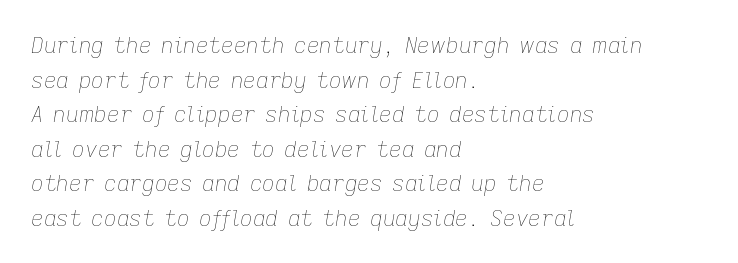
Q: Is the text bold? A: No.
Q: Is the text italic (slanted)? A: Yes, it leans right by about 9 degrees.
Q: Is the text underlined? A: No.
Q: How is the paragraph aligned? A: Left-aligned.
Q: Is the spacing between letters normal or unusually wide? A: Normal.
Q: Is the spacing between lines tight, normal or loose? A: Normal.
